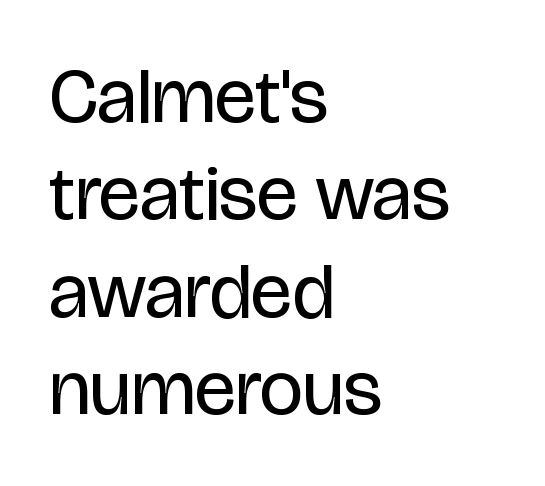
Visually the block forms a straight wall on the left and a jagged coastline on the right. The vertical gap from one line to the next is medium. The passage shown is not bold in any degree. Caption: standard tracking, unaltered.
